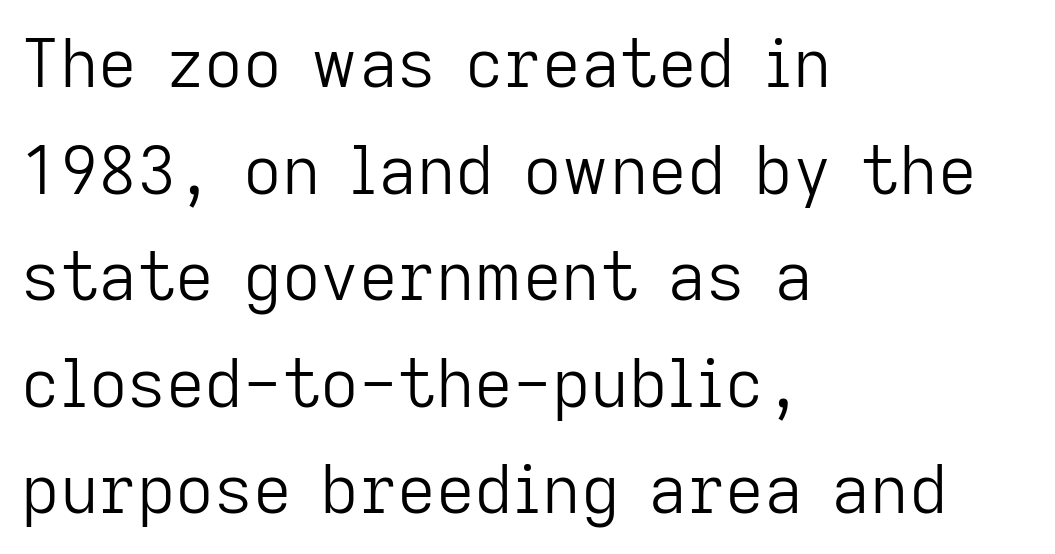
The image shows 67 px light sans-serif type, upright; set left-aligned, normal line spacing (1.59x), normal letter spacing, not underlined; low stroke contrast and a medium x-height.
